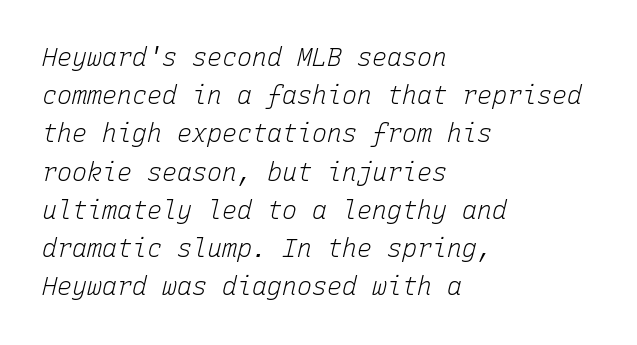
Q: Is the text bold? A: No.
Q: Is the text italic (slanted)? A: Yes, it leans right by about 15 degrees.
Q: Is the text underlined? A: No.
Q: How is the paragraph aligned? A: Left-aligned.
Q: Is the spacing between letters normal or unusually wide? A: Normal.
Q: Is the spacing between lines tight, normal or loose? A: Normal.
